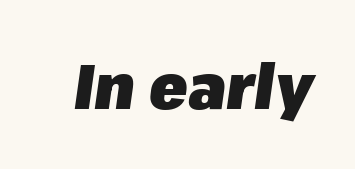
Q: Is the text bold? A: Yes.
Q: Is the text italic (slanted)? A: Yes, it leans right by about 8 degrees.
Q: Is the text underlined? A: No.
Q: Is the spacing between letters normal or unusually wide? A: Normal.
Q: Width (condensed, normal, or wide)? A: Normal.
Q: Stroke contrast? A: Low.
Q: x-height? A: Medium.
Q: Monospaced? A: No.
